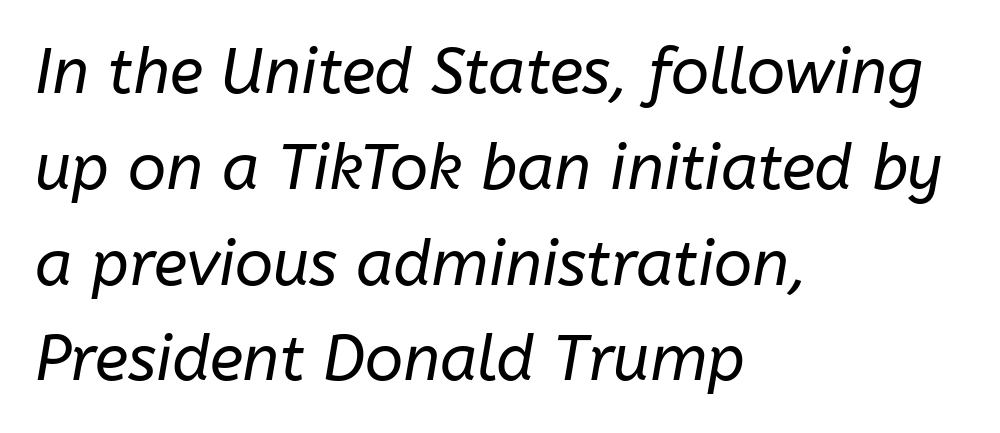
These lines were composed using italics. The typesetter chose a ragged-right arrangement here. Letter spacing: default. The space between consecutive lines is moderate.
